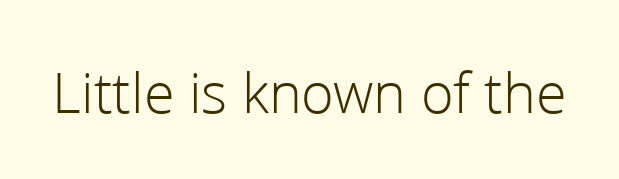
Q: Is the text bold? A: No.
Q: Is the text italic (slanted)? A: No, it is upright.
Q: Is the typeface a serif or a sans-serif typeface? A: Sans-serif.
Q: Is the text underlined? A: No.
Q: Is the spacing between letters normal or unusually wide? A: Normal.
Q: Width (condensed, normal, or wide)? A: Normal.
Q: Stroke contrast? A: Low.
Q: x-height? A: Medium.
Q: Monospaced? A: No.
